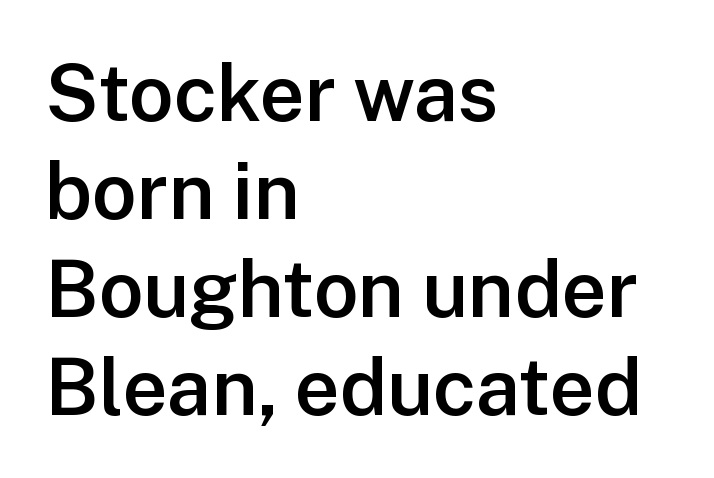
{"serif": "no", "italic": "no", "bold": "semi", "weight": "semibold", "width": "normal", "stroke_contrast": "low", "x_height": "medium", "monospaced": "no", "underline": "no", "align": "left", "line_spacing_ratio": 1.24, "letter_spacing": "normal", "letter_spacing_em": 0.0, "glyph_px": 79}
